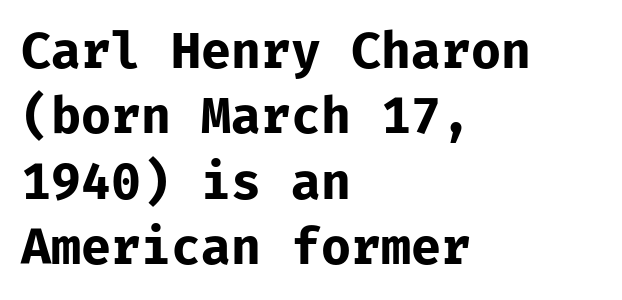
Q: Is the text bold? A: Yes.
Q: Is the text italic (slanted)? A: No, it is upright.
Q: Is the typeface a serif or a sans-serif typeface? A: Sans-serif.
Q: Is the text underlined? A: No.
Q: How is the paragraph aligned? A: Left-aligned.
Q: Is the spacing between letters normal or unusually wide? A: Normal.
Q: Is the spacing between lines tight, normal or loose? A: Normal.
Q: Width (condensed, normal, or wide)? A: Normal.
Q: Stroke contrast? A: Low.
Q: x-height? A: Medium.
Q: Monospaced? A: Yes.
